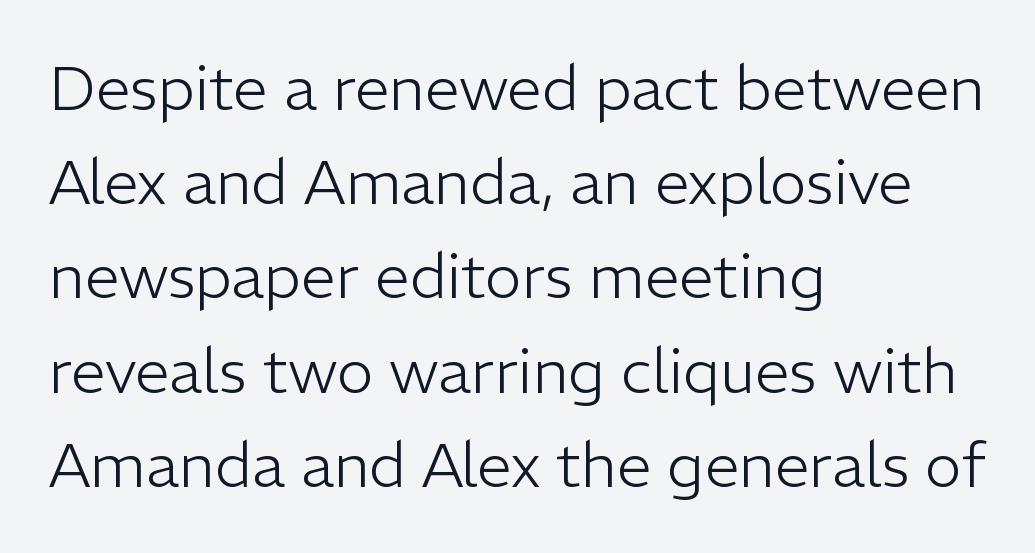
{"serif": "no", "italic": "no", "bold": "no", "weight": "light", "width": "normal", "stroke_contrast": "low", "x_height": "medium", "monospaced": "no", "underline": "no", "align": "left", "line_spacing": "normal", "line_spacing_ratio": 1.52, "letter_spacing": "normal", "letter_spacing_em": 0.0, "glyph_px": 62}
